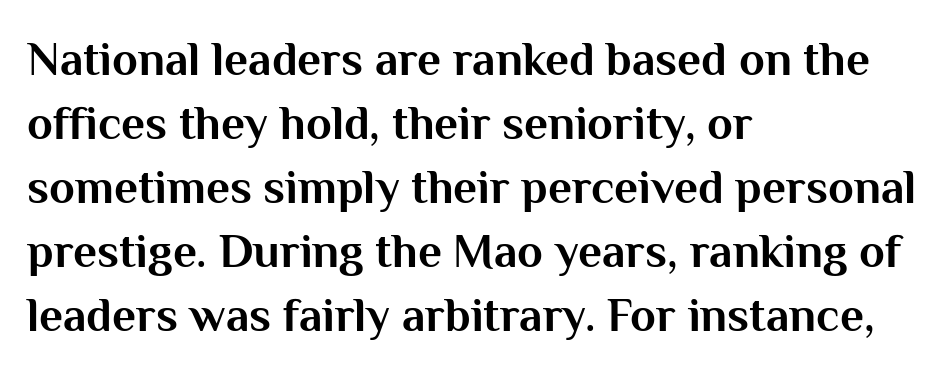
Its strokes are broad and dark, the hallmark of bold type. Rendered with straight, roman letterforms. The passage shown is typeset with a sans-serif family. The text block is weighted toward the left margin, trailing off unevenly rightward.
